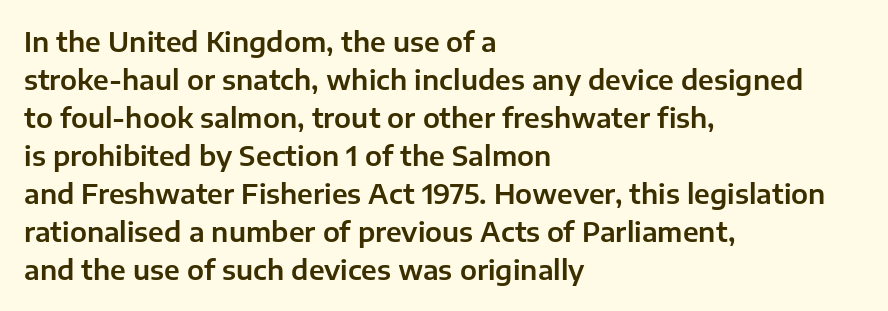
The image shows 27 px text type, upright; set left-aligned, normal line spacing (1.41x), normal letter spacing, not underlined.
